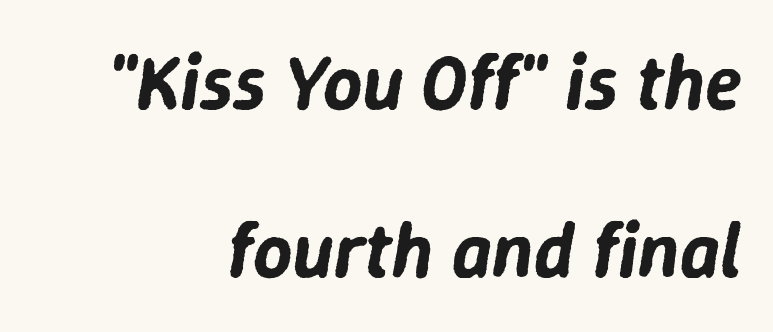
The image shows 77 px text type, italic (leaning right); set right-aligned, loose line spacing (2.18x), normal letter spacing, not underlined; low stroke contrast and a medium x-height.
